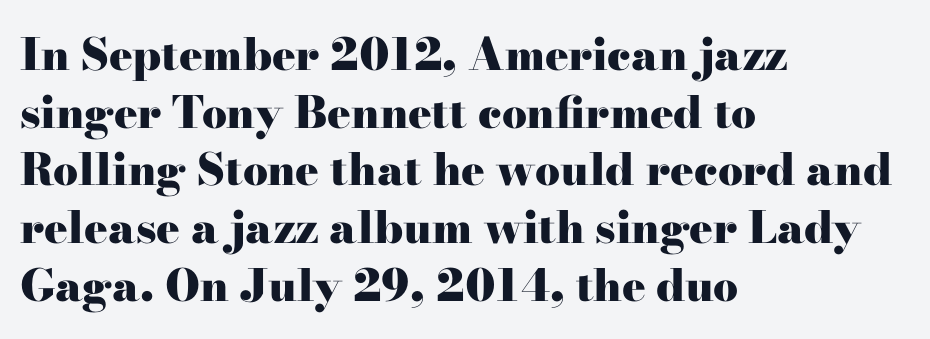
Q: Is the text bold? A: Yes.
Q: Is the text italic (slanted)? A: No, it is upright.
Q: Is the typeface a serif or a sans-serif typeface? A: Serif.
Q: Is the text underlined? A: No.
Q: How is the paragraph aligned? A: Left-aligned.
Q: Is the spacing between letters normal or unusually wide? A: Normal.
Q: Is the spacing between lines tight, normal or loose? A: Normal.
Q: Width (condensed, normal, or wide)? A: Wide.
Q: Stroke contrast? A: High.
Q: x-height? A: Small.
Q: Monospaced? A: No.
